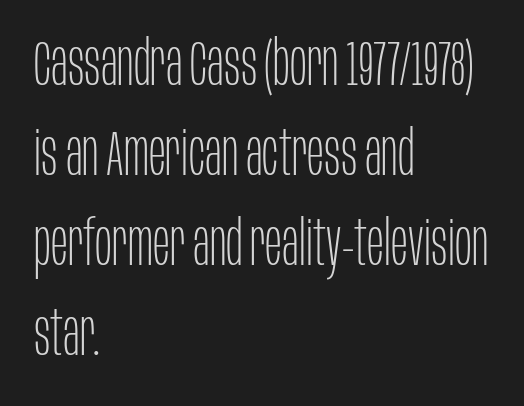
{"serif": "no", "italic": "no", "bold": "no", "weight": "thin", "width": "condensed", "stroke_contrast": "low", "x_height": "large", "monospaced": "no", "underline": "no", "align": "left", "line_spacing": "normal", "line_spacing_ratio": 1.43, "letter_spacing": "normal", "letter_spacing_em": 0.0, "glyph_px": 63}
